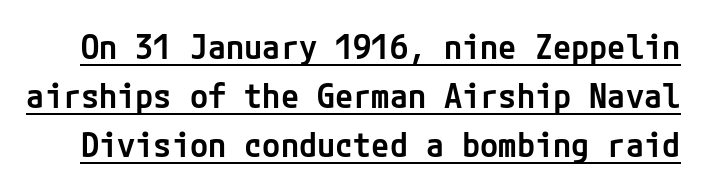
{"serif": "no", "italic": "no", "bold": "semi", "weight": "semibold", "width": "normal", "stroke_contrast": "low", "x_height": "medium", "underline": "yes", "line_spacing": "normal", "line_spacing_ratio": 1.48, "letter_spacing": "normal", "letter_spacing_em": 0.0, "glyph_px": 33}
